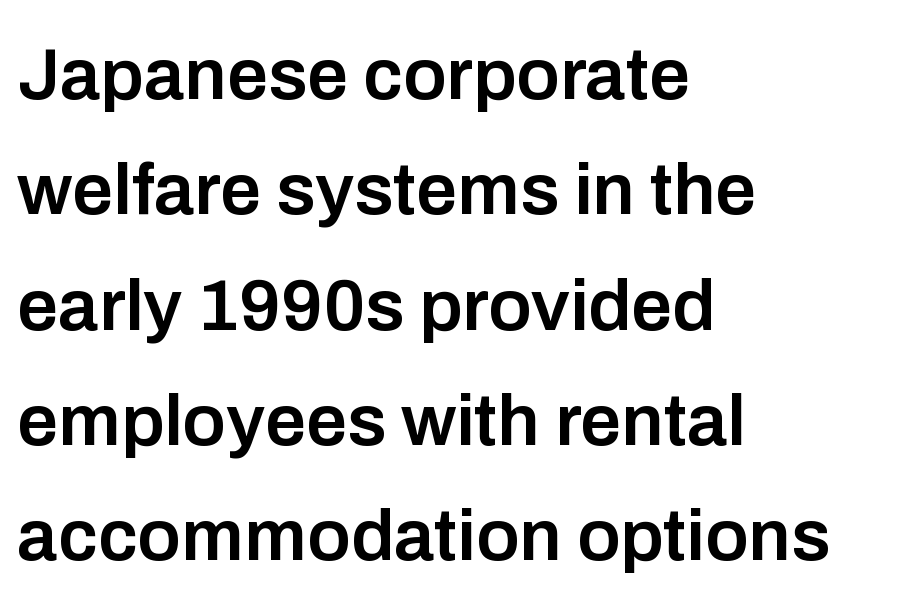
{"serif": "no", "italic": "no", "bold": "semi", "weight": "semibold", "width": "normal", "stroke_contrast": "low", "x_height": "medium", "monospaced": "no", "underline": "no", "align": "left", "line_spacing": "normal", "line_spacing_ratio": 1.58, "letter_spacing": "normal", "letter_spacing_em": 0.0, "glyph_px": 73}
